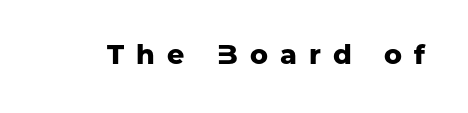
Display-style spreading of the glyphs; the letterfit is very open. Characters remain perfectly vertical along every line. Look at the stroke-to-counter ratio: heavy, a bold. Type without underlining.
